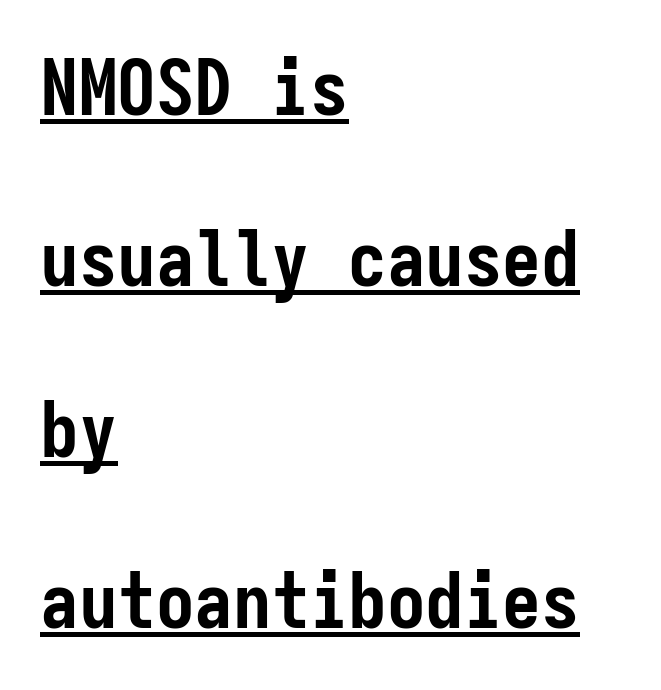
It's the straight-up-and-down kind of type. The face used here is rendered with its standard letterfit. Look at the stroke-to-counter ratio: heavy, a bold. Vertical spacing — loose. The passage shown is typeset with a sans-serif family. The compositor pushed each line to the left boundary.
